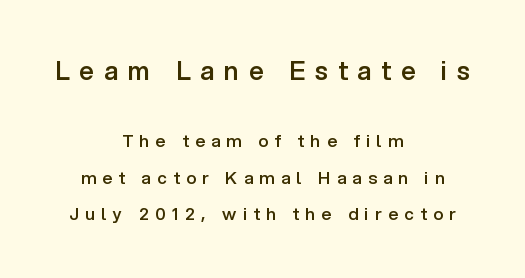
{"italic": "no", "bold": "semi", "underline": "no", "align": "center", "line_spacing": "loose", "line_spacing_ratio": 2.16, "letter_spacing": "wide", "letter_spacing_em": 0.38, "larger_block": "first", "size_ratio": 1.53, "glyph_px": 26}
